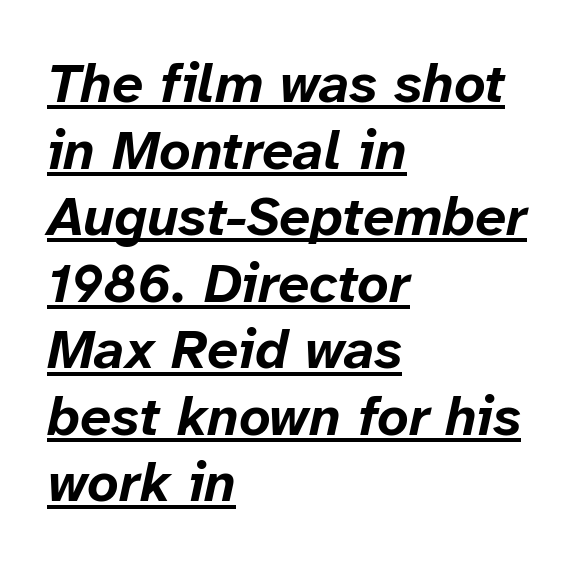
Q: Is the text bold? A: Yes.
Q: Is the text italic (slanted)? A: Yes, it leans right by about 12 degrees.
Q: Is the text underlined? A: Yes.
Q: How is the paragraph aligned? A: Left-aligned.
Q: Is the spacing between letters normal or unusually wide? A: Normal.
Q: Width (condensed, normal, or wide)? A: Normal.
Q: Stroke contrast? A: Low.
Q: x-height? A: Medium.
Q: Monospaced? A: No.
